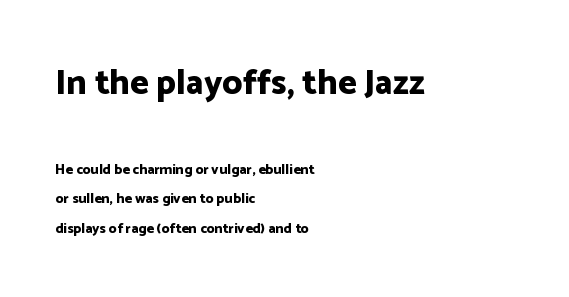
The image shows 35 px bold sans-serif type, upright; set left-aligned, loose line spacing (2.13x), normal letter spacing, not underlined; the first (top) block is 2.5x larger; low stroke contrast and a medium x-height.
